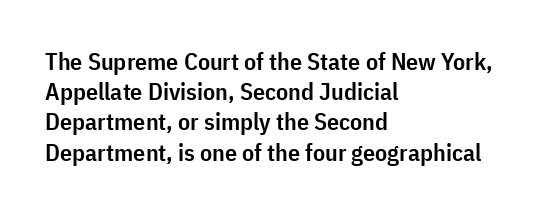
These lines are set flush left with a ragged right edge. Reading down the column, the eye jumps a familiar distance to each next line. The face used here is a semibold: visibly heavier than regular, lighter than bold. The specimen omits any rule beneath the text block's lines. Spacing between characters is what you'd get straight out of the box.
